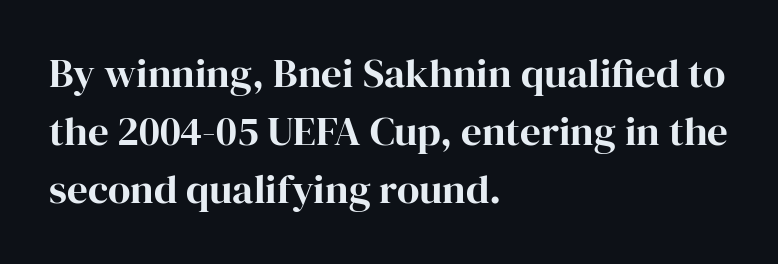
The image shows 41 px serif type, upright; set left-aligned, normal line spacing (1.42x), normal letter spacing, not underlined; high stroke contrast and a medium x-height.
